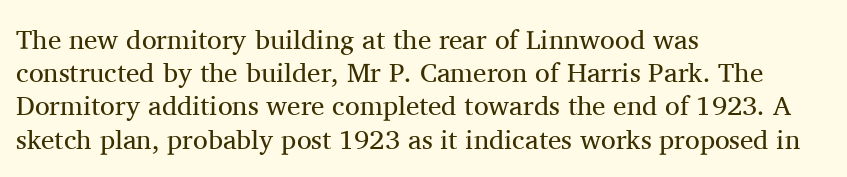
Q: Is the text bold? A: No.
Q: Is the text italic (slanted)? A: No, it is upright.
Q: Is the text underlined? A: No.
Q: How is the paragraph aligned? A: Left-aligned.
Q: Is the spacing between letters normal or unusually wide? A: Normal.
